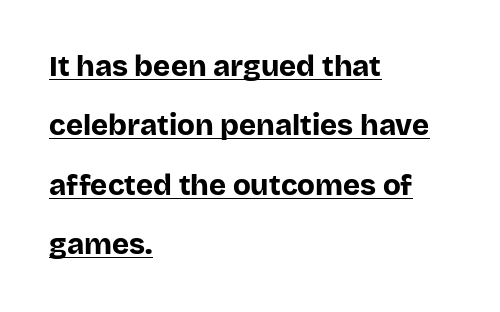
The image shows 29 px bold sans-serif type, upright; set left-aligned, loose line spacing (2.05x), normal letter spacing, underlined; low stroke contrast and a large x-height.
